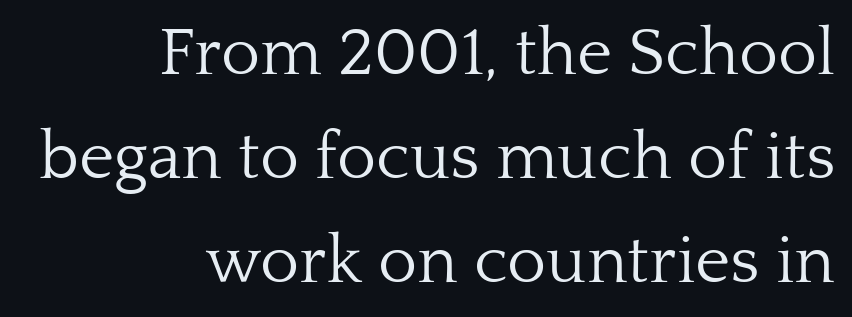
Stroke mass is kept to a normal reading level or below. The ragged edge is on the left, which tells us the setting is flush right. Character widths vary here, with narrow letters taking less room than wide ones. If you measured baseline to baseline, you'd find a middling distance.
